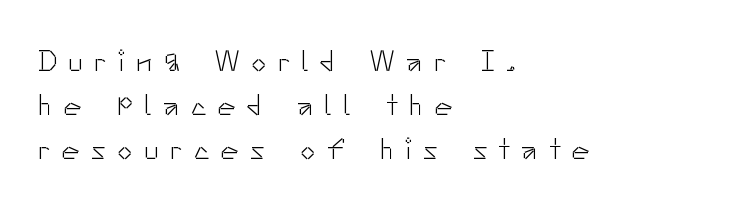
The image shows 30 px light sans-serif type, upright; set left-aligned, normal line spacing (1.47x), unusually wide letter spacing (+0.39 em), not underlined; low stroke contrast and a small x-height.
